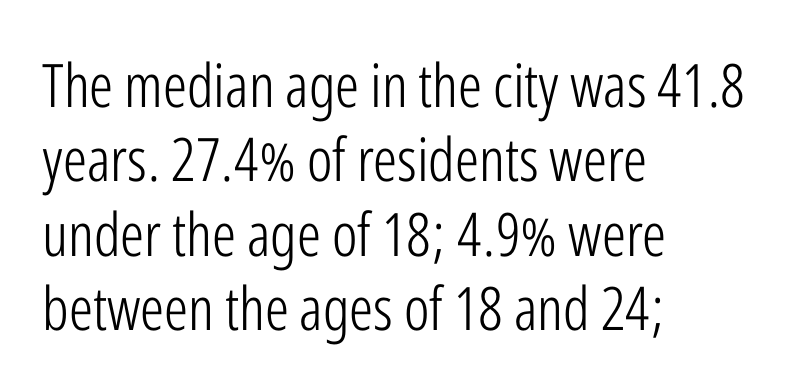
{"serif": "no", "italic": "no", "bold": "no", "weight": "light", "width": "condensed", "stroke_contrast": "low", "x_height": "medium", "monospaced": "no", "underline": "no", "align": "left", "line_spacing_ratio": 1.24, "letter_spacing": "normal", "letter_spacing_em": 0.0, "glyph_px": 60}
